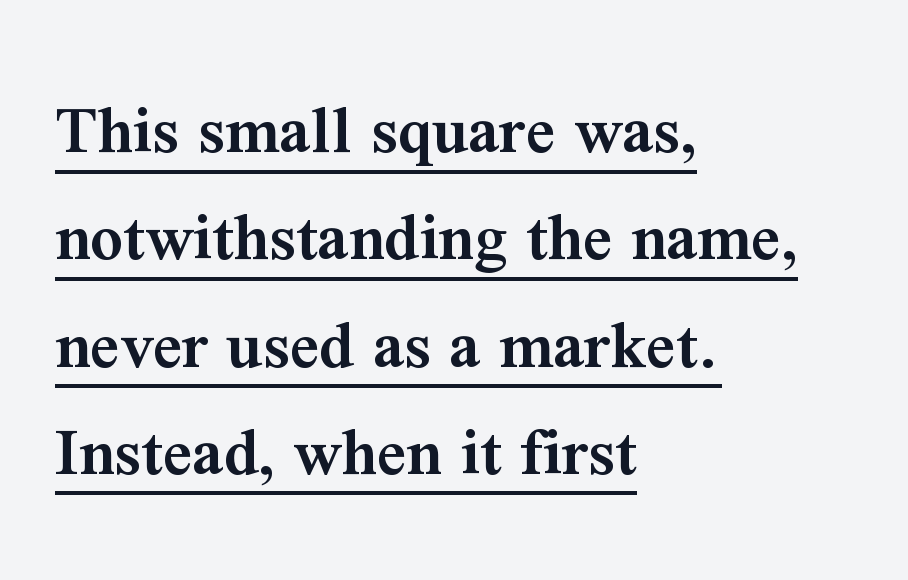
Horizontally, the lines are justified to the leading edge only. Proportional: the letters do not fall into vertical columns. Letter spacing: default. The type family on display is of the serif kind. These characters rest on top of a visible drawn line.
